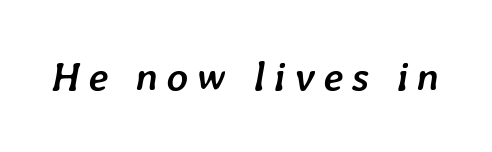
Spacing verdict: proportional, widths tailored to each character. Rendered with sloped, italic letterforms. Check under the words: just untouched page. Does the weight exceed regular? Yes, all the way to bold. The letterforms stand isolated, each surrounded by extra space.
